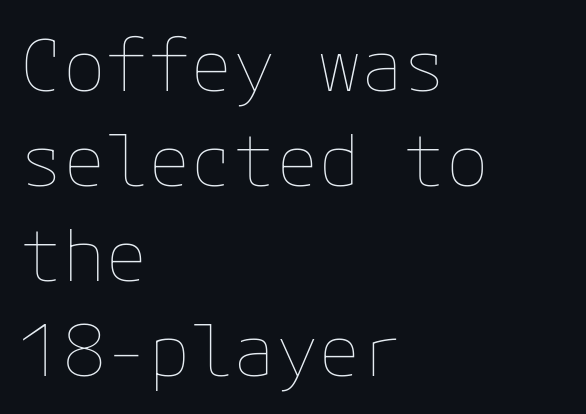
Any mark beneath the type? The region is blank. The face used here is rendered with its standard letterfit. No italicization has been applied; the sample stays upright. One-word summary of the alignment: left. Students, observe: this is what conventionally led text looks like. A quiet, ordinary-to-light weight characterises the typeface.
